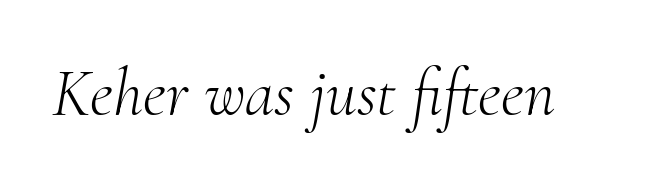
Q: Is the text bold? A: No.
Q: Is the text italic (slanted)? A: Yes, it leans right by about 10 degrees.
Q: Is the typeface a serif or a sans-serif typeface? A: Serif.
Q: Is the text underlined? A: No.
Q: Is the spacing between letters normal or unusually wide? A: Normal.
Q: Width (condensed, normal, or wide)? A: Normal.
Q: Stroke contrast? A: Medium.
Q: x-height? A: Small.
Q: Monospaced? A: No.
